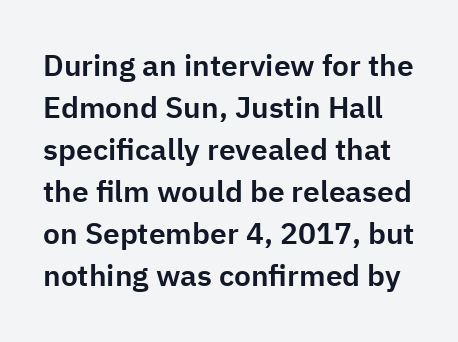
{"serif": "no", "italic": "no", "width": "normal", "stroke_contrast": "low", "x_height": "medium", "monospaced": "no", "underline": "no", "line_spacing": "normal", "line_spacing_ratio": 1.4, "letter_spacing": "normal", "letter_spacing_em": 0.0, "glyph_px": 30}
